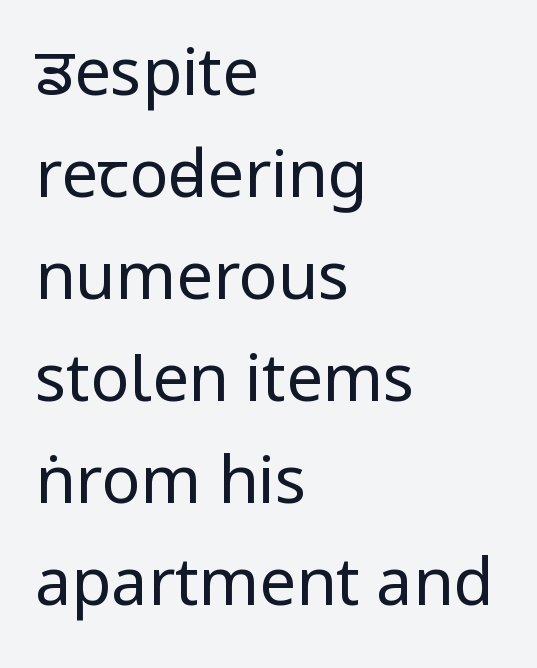
{"serif": "no", "italic": "no", "bold": "no", "weight": "regular", "width": "condensed", "stroke_contrast": "low", "underline": "no", "align": "left", "line_spacing": "normal", "line_spacing_ratio": 1.57, "letter_spacing": "normal", "letter_spacing_em": 0.0, "glyph_px": 65}
